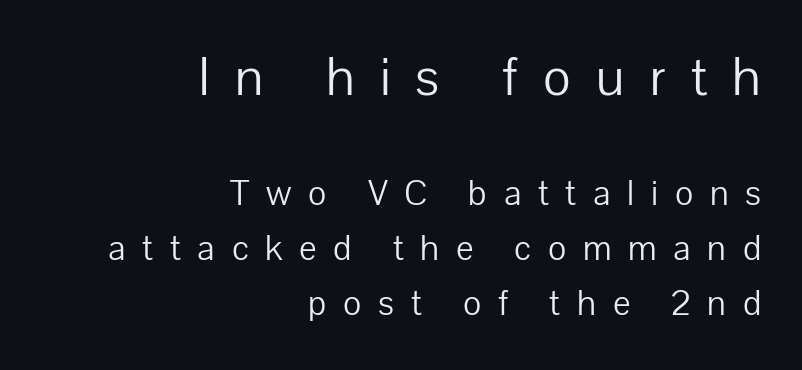
The image shows 56 px light sans-serif type, upright; set right-aligned, normal line spacing (1.49x), unusually wide letter spacing (+0.45 em), not underlined; the first (top) block is 1.51x larger; low stroke contrast and a medium x-height.
